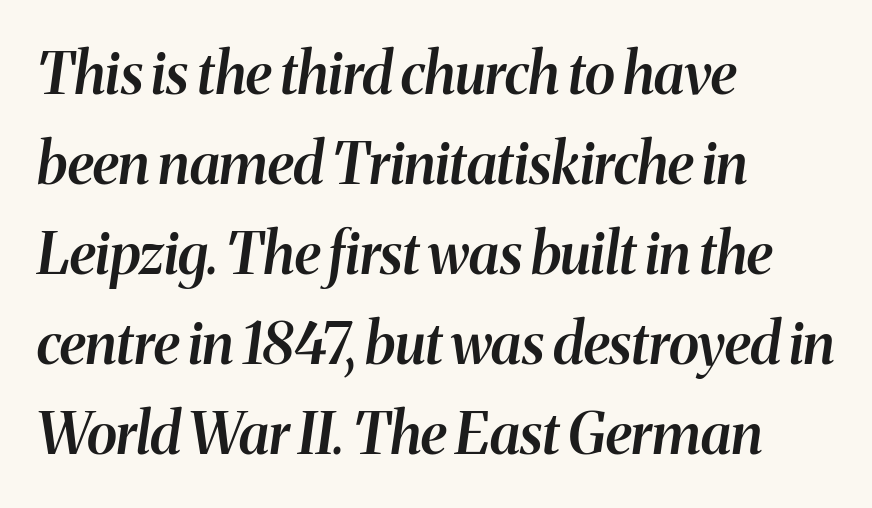
In terms of weight, the rendering is demibold, just under bold. Just letters on the line, the space beneath them empty. Reading down the block, your eye returns to a fixed left position each line. In terms of letterspacing, this is plain default setting. Quick note: interline space is typical. Proportional: the letters do not fall into vertical columns.
